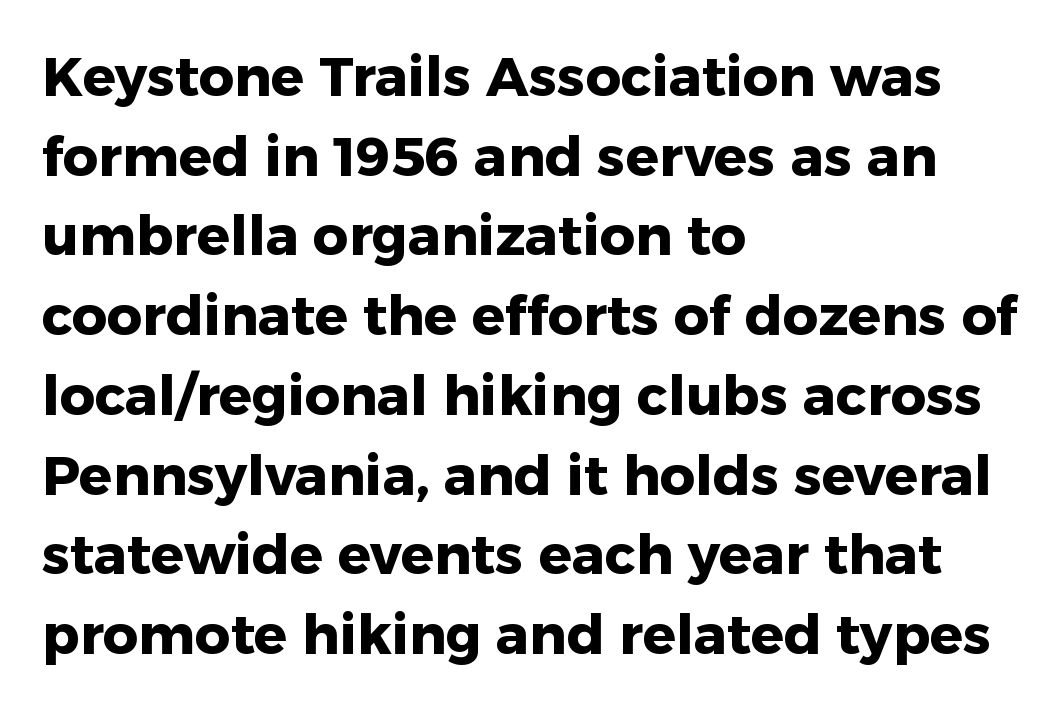
Q: Is the text bold? A: Yes.
Q: Is the text italic (slanted)? A: No, it is upright.
Q: Is the typeface a serif or a sans-serif typeface? A: Sans-serif.
Q: Is the text underlined? A: No.
Q: How is the paragraph aligned? A: Left-aligned.
Q: Is the spacing between letters normal or unusually wide? A: Normal.
Q: Is the spacing between lines tight, normal or loose? A: Normal.
Q: Width (condensed, normal, or wide)? A: Normal.
Q: Stroke contrast? A: Low.
Q: x-height? A: Medium.
Q: Monospaced? A: No.
